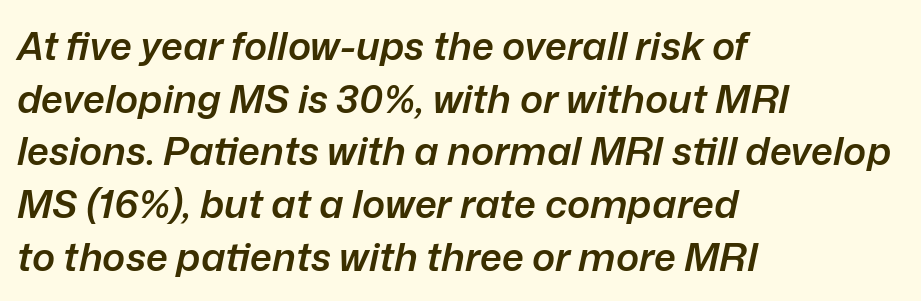
The image shows 39 px semibold type, italic (leaning right); set left-aligned, normal line spacing (1.35x), normal letter spacing, not underlined; low stroke contrast and a medium x-height.
